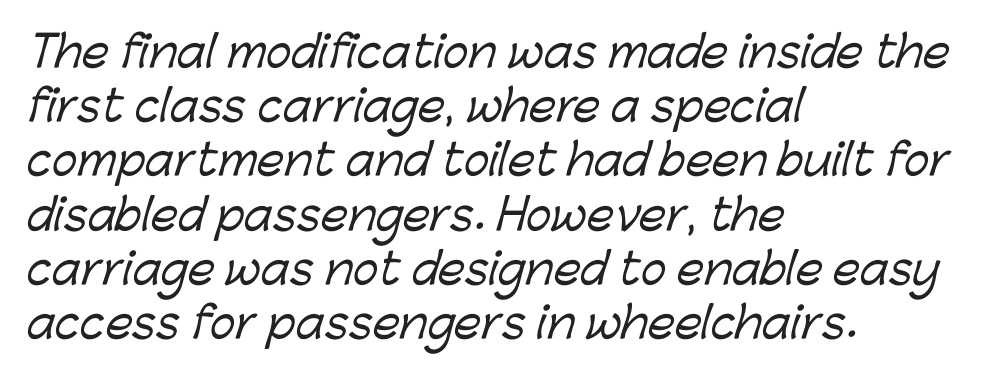
Q: Is the typeface a serif or a sans-serif typeface? A: Sans-serif.
Q: Is the text underlined? A: No.
Q: How is the paragraph aligned? A: Left-aligned.
Q: Is the spacing between letters normal or unusually wide? A: Normal.
Q: Is the spacing between lines tight, normal or loose? A: Normal.
Q: Width (condensed, normal, or wide)? A: Normal.
Q: Stroke contrast? A: Low.
Q: x-height? A: Medium.
Q: Monospaced? A: No.
